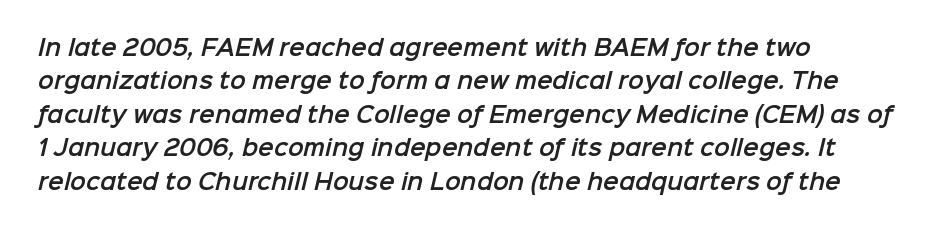
The image shows 21 px text type; set left-aligned, normal line spacing (1.59x), normal letter spacing, not underlined.
